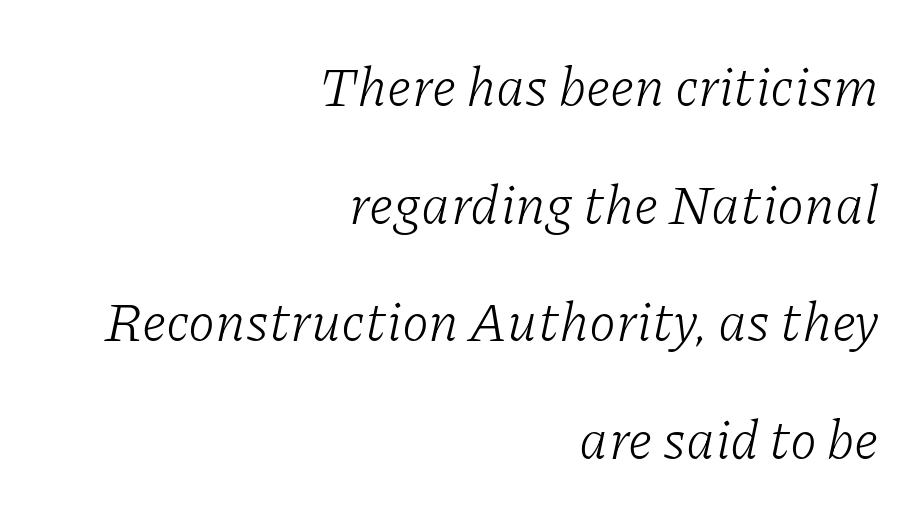
Q: Is the text bold? A: No.
Q: Is the text italic (slanted)? A: Yes, it leans right by about 11 degrees.
Q: Is the typeface a serif or a sans-serif typeface? A: Serif.
Q: Is the text underlined? A: No.
Q: How is the paragraph aligned? A: Right-aligned.
Q: Is the spacing between letters normal or unusually wide? A: Normal.
Q: Is the spacing between lines tight, normal or loose? A: Loose.
Q: Width (condensed, normal, or wide)? A: Normal.
Q: Stroke contrast? A: Low.
Q: x-height? A: Medium.
Q: Monospaced? A: No.
